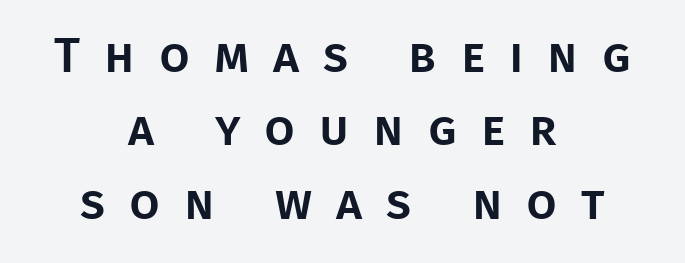
Both edges are ragged and mirror each other, which tells us the setting is centered. The lettering stays uniformly vertical, giving the passage a roman look. Successive baselines arrive at the customary interval. Letterform terminals end flat and unadorned throughout the passage. The specimen omits any rule beneath the text block's lines.
